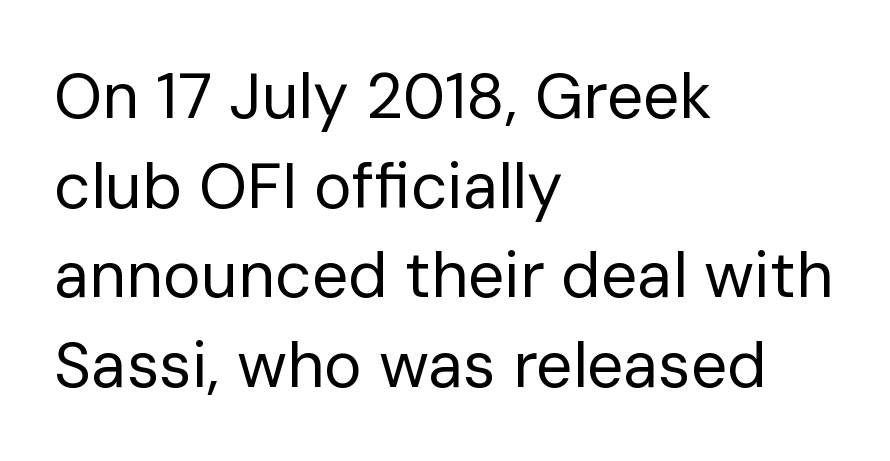
{"serif": "no", "italic": "no", "bold": "no", "weight": "regular", "width": "normal", "stroke_contrast": "low", "x_height": "medium", "monospaced": "no", "underline": "no", "align": "left", "line_spacing": "normal", "line_spacing_ratio": 1.4, "letter_spacing": "normal", "letter_spacing_em": 0.0, "glyph_px": 64}
